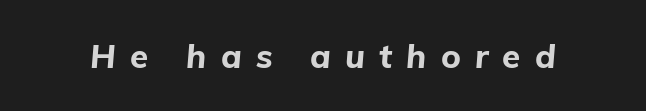
The image shows 33 px bold type, italic (leaning right); set unusually wide letter spacing (+0.43 em), not underlined; low stroke contrast and a medium x-height.
